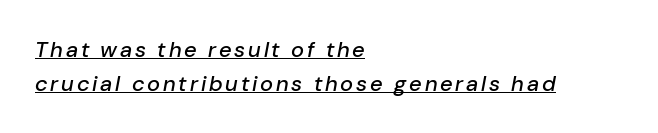
Q: Is the text italic (slanted)? A: Yes, it leans right by about 10 degrees.
Q: Is the text underlined? A: Yes.
Q: How is the paragraph aligned? A: Left-aligned.
Q: Is the spacing between lines tight, normal or loose? A: Normal.
